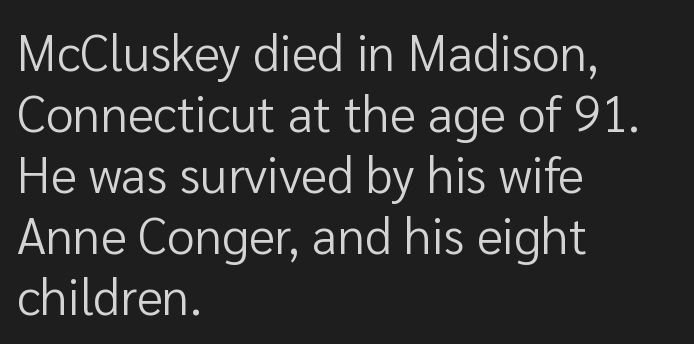
The image shows 50 px regular-weight sans-serif type, upright; set left-aligned, line spacing 1.22x, normal letter spacing, not underlined; low stroke contrast and a medium x-height.
